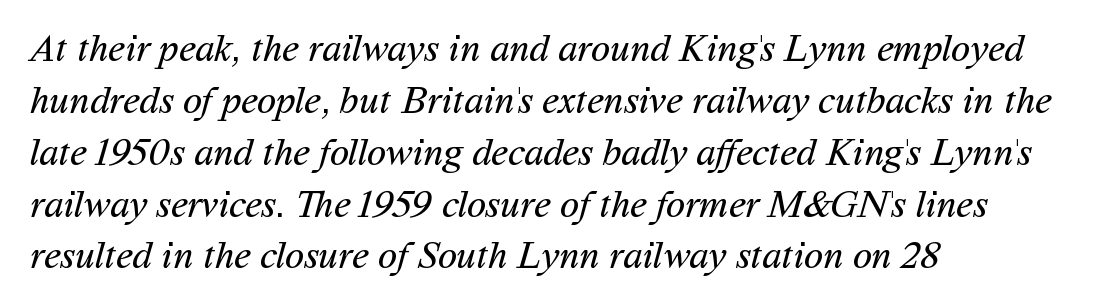
Short and long lines alike share a common starting point at left. Varying glyph widths throughout — classic text-font behaviour. Each new line begins a customary step beneath the previous one. Default kerning and tracking; the words read as compact shapes.
